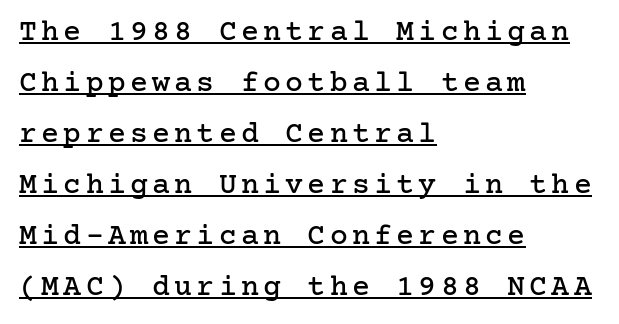
{"serif": "yes", "italic": "no", "width": "normal", "stroke_contrast": "low", "x_height": "medium", "underline": "yes", "align": "left", "line_spacing": "normal", "line_spacing_ratio": 1.7, "glyph_px": 30}
